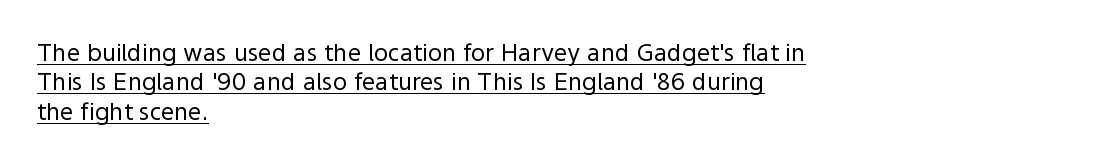
{"italic": "no", "bold": "no", "underline": "yes", "align": "left", "line_spacing_ratio": 1.22, "letter_spacing": "normal", "letter_spacing_em": 0.0, "glyph_px": 24}
